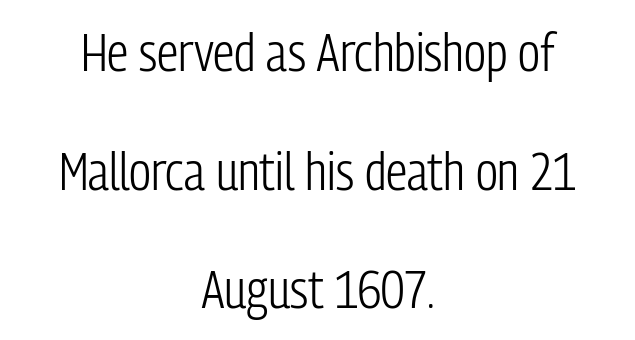
The cut favours lightness, reaching ordinary text weight at its darkest. Characters remain perfectly vertical along every line. The letters sit at their default tracking, neither squeezed nor spread. Where is the straight margin? There isn't one; the lines are centered. In terms of letterform style, serifs are entirely absent.
